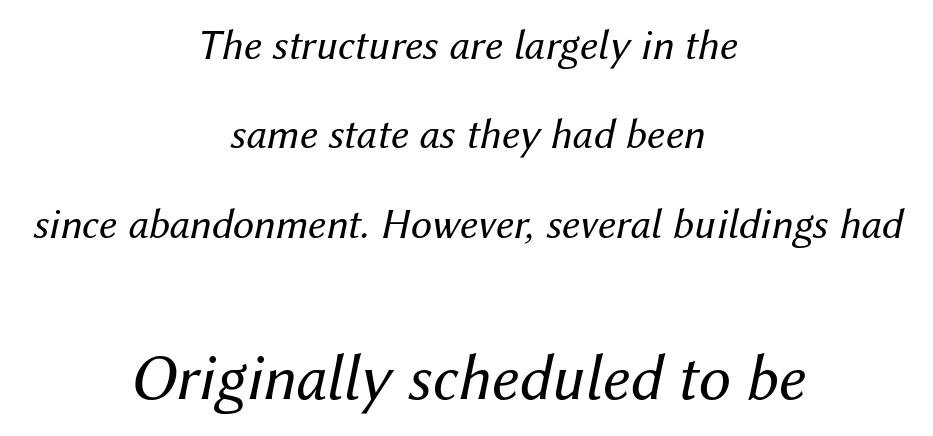
The image shows 65 px regular-weight type, italic (leaning right); set centered, loose line spacing (2.08x), normal letter spacing, not underlined; the second (bottom) block is 1.51x larger; medium stroke contrast and a medium x-height.
